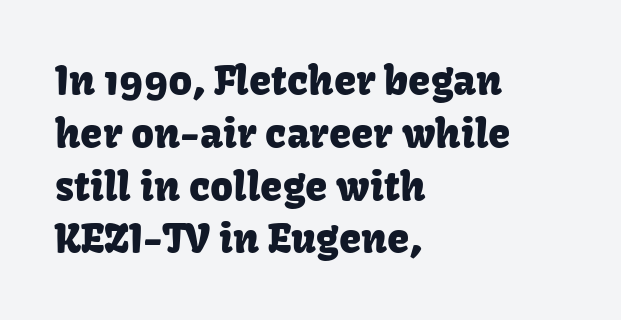
{"serif": "no", "italic": "no", "width": "normal", "stroke_contrast": "low", "x_height": "medium", "monospaced": "no", "underline": "no", "align": "left", "line_spacing": "normal", "line_spacing_ratio": 1.32, "letter_spacing": "normal", "letter_spacing_em": 0.0, "glyph_px": 40}
